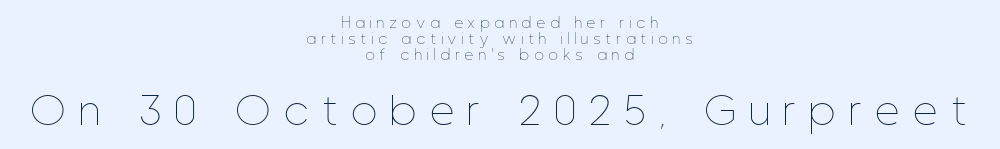
Descenders are the only things crossing below the line. Every row of glyphs is offset so its center matches the block's center. Larger block? The one below; the one above is distinctly smaller. You could barely slide anything between these rows. Characters follow at a spacing far wider than the type designer built in. The typography opts for an upright posture over an oblique one.
